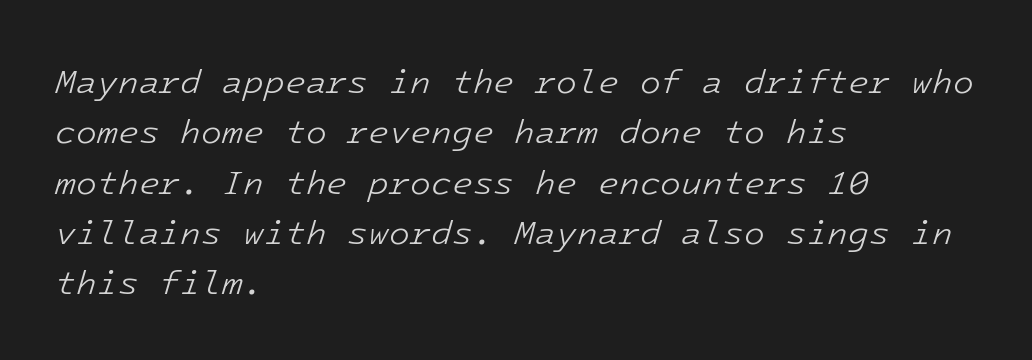
Q: Is the text bold? A: No.
Q: Is the text italic (slanted)? A: Yes, it leans right by about 16 degrees.
Q: Is the text underlined? A: No.
Q: How is the paragraph aligned? A: Left-aligned.
Q: Is the spacing between letters normal or unusually wide? A: Normal.
Q: Is the spacing between lines tight, normal or loose? A: Normal.
Q: Width (condensed, normal, or wide)? A: Normal.
Q: Stroke contrast? A: Low.
Q: x-height? A: Medium.
Q: Monospaced? A: Yes.
